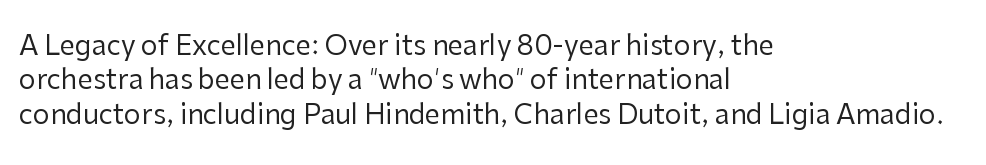
Q: Is the text bold? A: No.
Q: Is the text italic (slanted)? A: No, it is upright.
Q: Is the text underlined? A: No.
Q: How is the paragraph aligned? A: Left-aligned.
Q: Is the spacing between letters normal or unusually wide? A: Normal.
Q: Is the spacing between lines tight, normal or loose? A: Normal.
